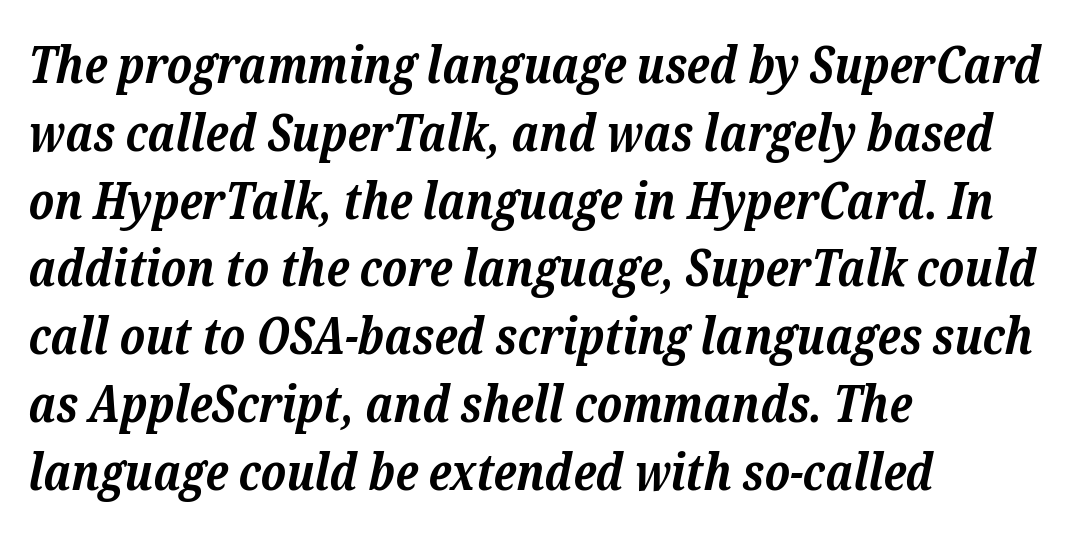
This sample uses an oblique cut, with every glyph tilted off the vertical. A typesetter would call this zero additional tracking. Think of a printed novel: that variable character pitch is what you see here. On the weight axis this lands at bold, roughly 700. The space directly below the letters is spotless.
